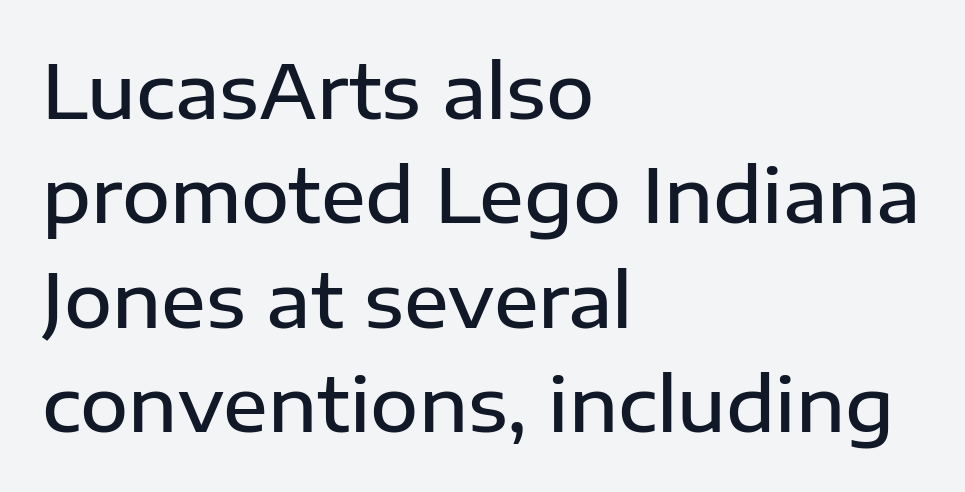
{"serif": "no", "italic": "no", "bold": "semi", "weight": "semibold", "width": "normal", "stroke_contrast": "low", "x_height": "medium", "monospaced": "no", "underline": "no", "align": "left", "line_spacing": "normal", "line_spacing_ratio": 1.41, "letter_spacing": "normal", "letter_spacing_em": 0.0, "glyph_px": 74}
